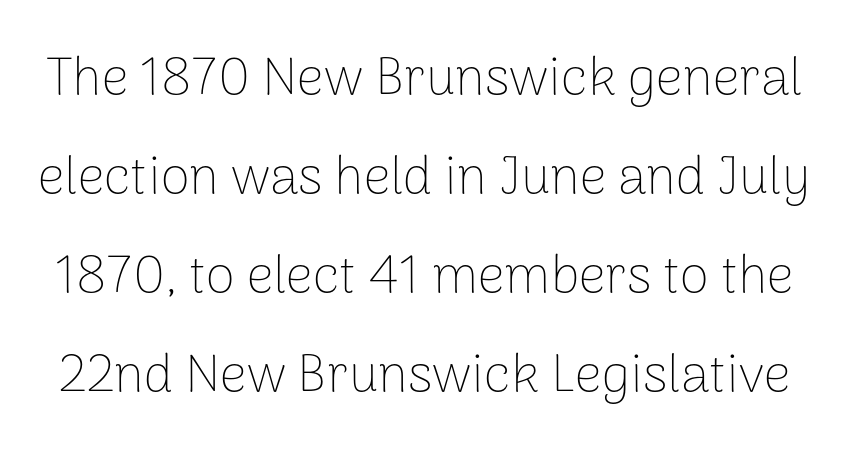
The image shows 53 px thin sans-serif type, upright; set line spacing 1.87x, normal letter spacing, not underlined; low stroke contrast and a medium x-height.
